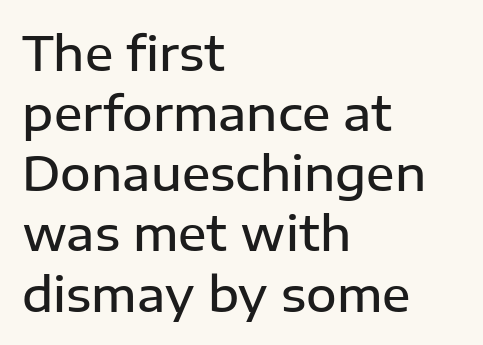
Q: Is the text bold? A: Semi-bold.
Q: Is the text italic (slanted)? A: No, it is upright.
Q: Is the typeface a serif or a sans-serif typeface? A: Sans-serif.
Q: Is the text underlined? A: No.
Q: How is the paragraph aligned? A: Left-aligned.
Q: Is the spacing between letters normal or unusually wide? A: Normal.
Q: Is the spacing between lines tight, normal or loose? A: Normal.
Q: Width (condensed, normal, or wide)? A: Normal.
Q: Stroke contrast? A: Low.
Q: x-height? A: Medium.
Q: Monospaced? A: No.
